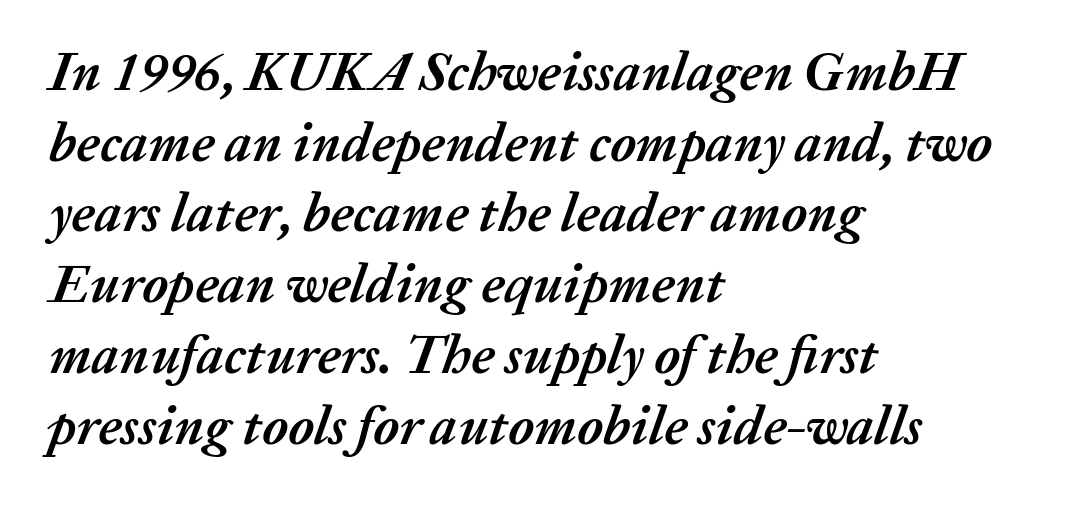
Q: Is the text bold? A: Yes.
Q: Is the text italic (slanted)? A: Yes, it leans right by about 20 degrees.
Q: Is the text underlined? A: No.
Q: How is the paragraph aligned? A: Left-aligned.
Q: Is the spacing between letters normal or unusually wide? A: Normal.
Q: Is the spacing between lines tight, normal or loose? A: Normal.
Q: Width (condensed, normal, or wide)? A: Normal.
Q: Stroke contrast? A: Medium.
Q: x-height? A: Medium.
Q: Monospaced? A: No.
